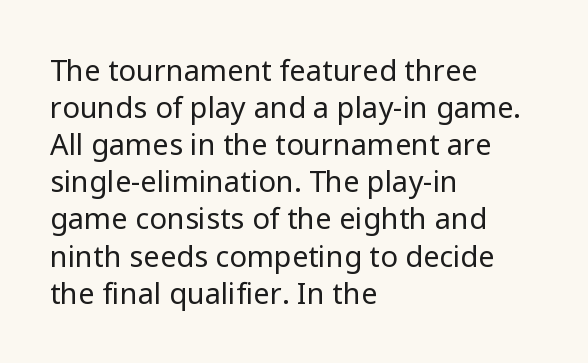
Q: Is the text bold? A: No.
Q: Is the text italic (slanted)? A: No, it is upright.
Q: Is the typeface a serif or a sans-serif typeface? A: Sans-serif.
Q: Is the text underlined? A: No.
Q: How is the paragraph aligned? A: Left-aligned.
Q: Is the spacing between letters normal or unusually wide? A: Normal.
Q: Is the spacing between lines tight, normal or loose? A: Normal.
Q: Width (condensed, normal, or wide)? A: Normal.
Q: Stroke contrast? A: Low.
Q: x-height? A: Medium.
Q: Monospaced? A: No.
